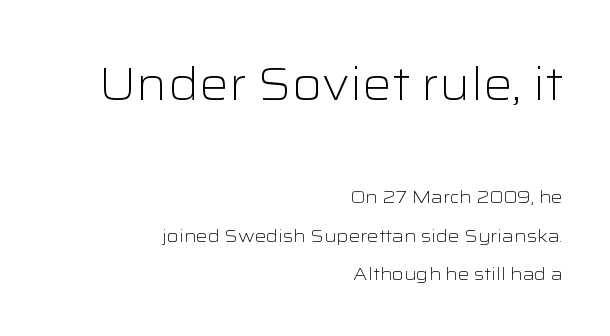
The image shows 46 px light, wide sans-serif type, upright; set right-aligned, loose line spacing (2.14x), normal letter spacing, not underlined; the first (top) block is 2.56x larger; low stroke contrast and a medium x-height.
